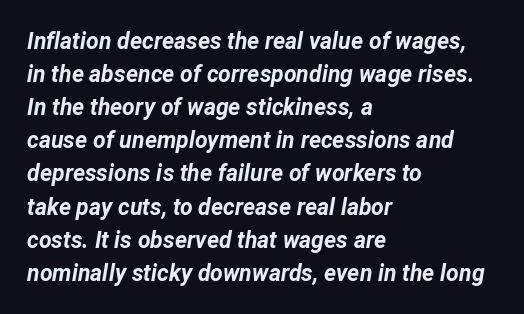
The image shows 23 px bold type, italic (leaning right); set left-aligned, normal line spacing (1.44x), normal letter spacing, not underlined.
